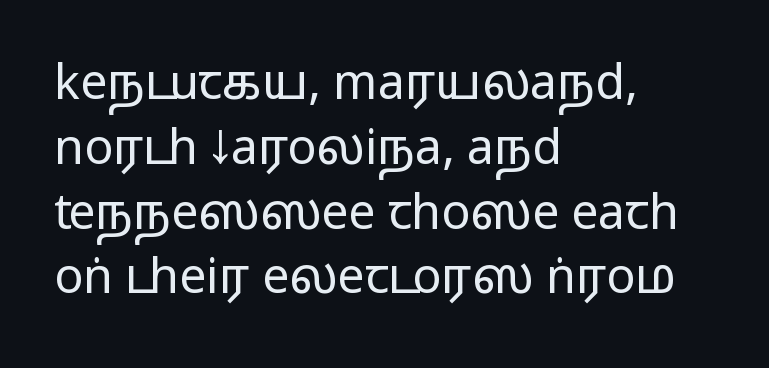
Q: Is the text italic (slanted)? A: No, it is upright.
Q: Is the typeface a serif or a sans-serif typeface? A: Sans-serif.
Q: Is the text underlined? A: No.
Q: How is the paragraph aligned? A: Left-aligned.
Q: Is the spacing between letters normal or unusually wide? A: Normal.
Q: Is the spacing between lines tight, normal or loose? A: Normal.
Q: Width (condensed, normal, or wide)? A: Wide.
Q: Stroke contrast? A: Medium.
Q: Monospaced? A: No.
